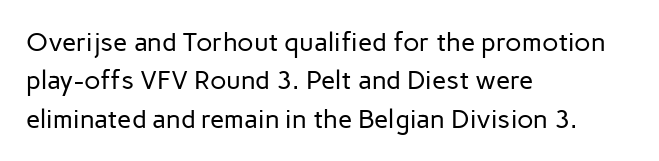
Q: Is the text bold? A: No.
Q: Is the text italic (slanted)? A: No, it is upright.
Q: Is the text underlined? A: No.
Q: How is the paragraph aligned? A: Left-aligned.
Q: Is the spacing between letters normal or unusually wide? A: Normal.
Q: Is the spacing between lines tight, normal or loose? A: Normal.
